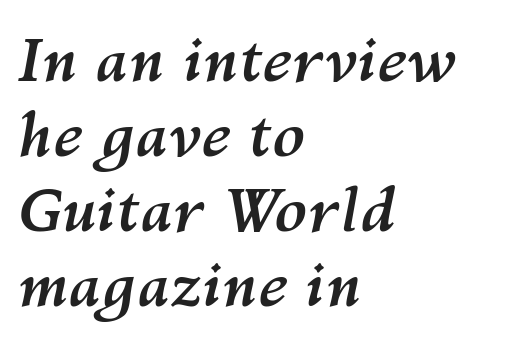
The image shows 60 px semibold type, italic (leaning right); set left-aligned, normal line spacing (1.25x), normal letter spacing, not underlined; medium stroke contrast and a medium x-height.
